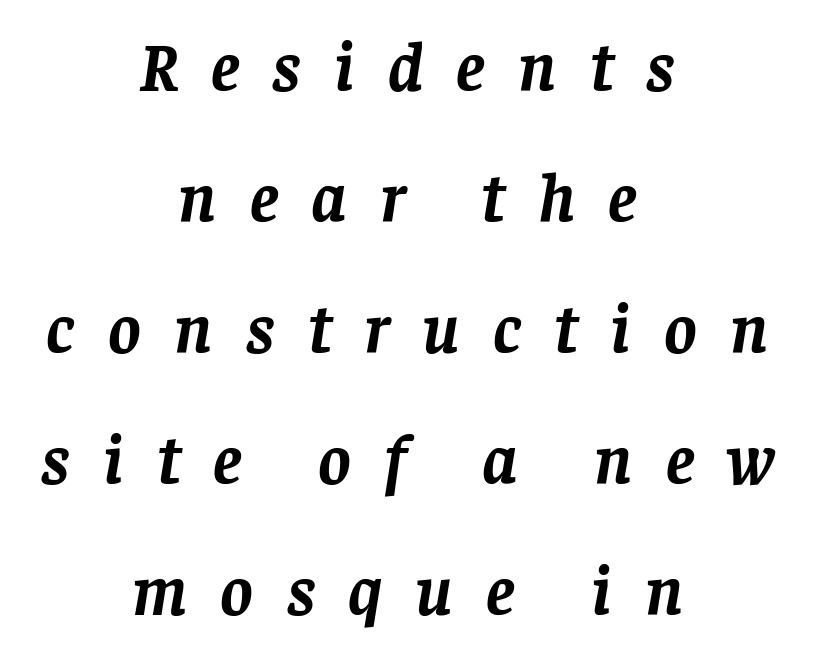
{"serif": "yes", "italic": "yes", "lean": "right", "slant_degrees": 8, "bold": "yes", "weight": "semibold", "width": "normal", "stroke_contrast": "low", "x_height": "large", "monospaced": "no", "underline": "no", "align": "center", "line_spacing": "loose", "line_spacing_ratio": 1.9, "letter_spacing": "wide", "letter_spacing_em": 0.48, "glyph_px": 69}
